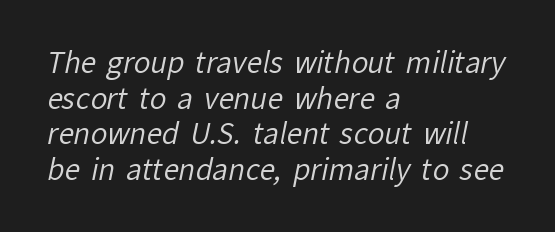
Q: Is the text bold? A: No.
Q: Is the typeface a serif or a sans-serif typeface? A: Sans-serif.
Q: Is the text underlined? A: No.
Q: How is the paragraph aligned? A: Left-aligned.
Q: Is the spacing between letters normal or unusually wide? A: Normal.
Q: Is the spacing between lines tight, normal or loose? A: Normal.
Q: Width (condensed, normal, or wide)? A: Normal.
Q: Stroke contrast? A: Low.
Q: x-height? A: Medium.
Q: Monospaced? A: No.
